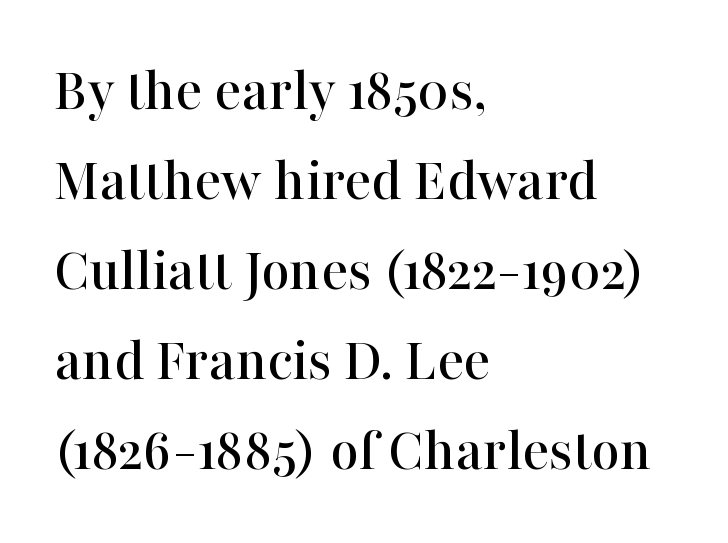
The image shows 62 px serif type, upright; set left-aligned, normal line spacing (1.45x), normal letter spacing, not underlined; high stroke contrast and a medium x-height.
